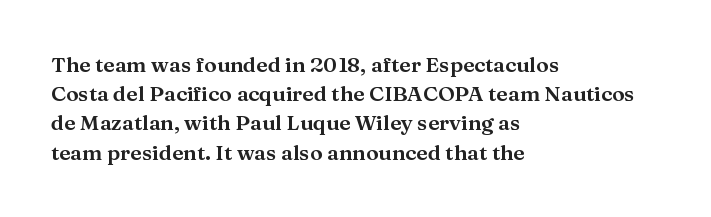
Q: Is the text italic (slanted)? A: No, it is upright.
Q: Is the text underlined? A: No.
Q: How is the paragraph aligned? A: Left-aligned.
Q: Is the spacing between letters normal or unusually wide? A: Normal.
Q: Is the spacing between lines tight, normal or loose? A: Normal.
